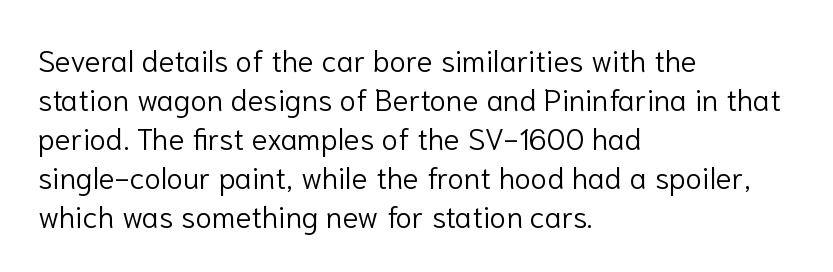
The image shows 30 px light sans-serif type, upright; set left-aligned, normal line spacing (1.3x), normal letter spacing, not underlined; low stroke contrast and a medium x-height.
